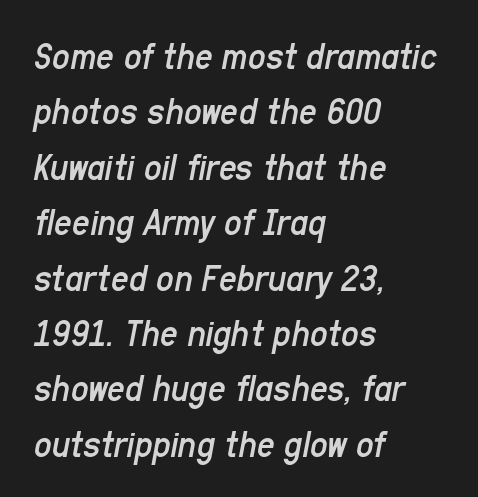
Q: Is the text bold? A: No.
Q: Is the text italic (slanted)? A: Yes, it leans right by about 11 degrees.
Q: Is the text underlined? A: No.
Q: How is the paragraph aligned? A: Left-aligned.
Q: Is the spacing between letters normal or unusually wide? A: Normal.
Q: Is the spacing between lines tight, normal or loose? A: Normal.
Q: Width (condensed, normal, or wide)? A: Condensed.
Q: Stroke contrast? A: Low.
Q: x-height? A: Medium.
Q: Monospaced? A: No.
